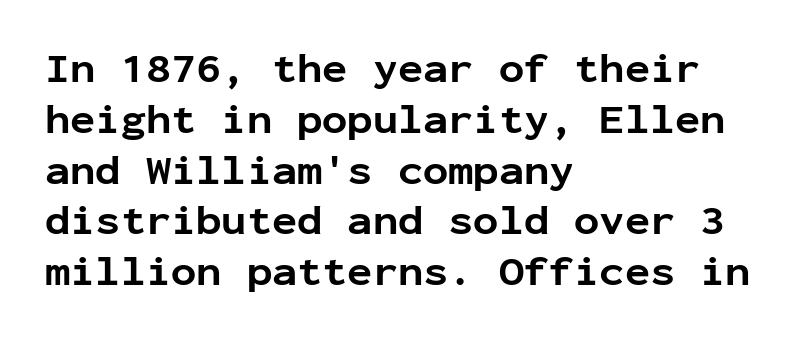
Upright lettering throughout. Glyph-to-glyph distance matches everyday printed text. Caption: bold face, heavy strokes. Stroke terminals: plain, sans-serif. A classic flush-left, rag-right setting is used for this passage. Decoration check: the copy has no underline.
